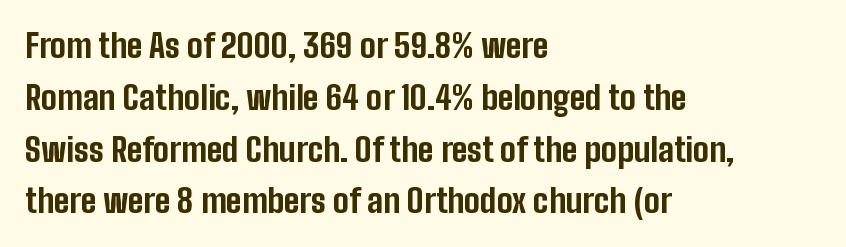
Strong, thick strokes mark this as bold type. Looks like regular typesetting: each glyph gets only the width it needs. This sample uses plain, unmodified letter spacing. The glyphs are unaccompanied by any horizontal stroke below them. Serif or sans? Sans — the stroke terminals are bare. This sample uses an upright cut, with every glyph sitting square on the baseline.
